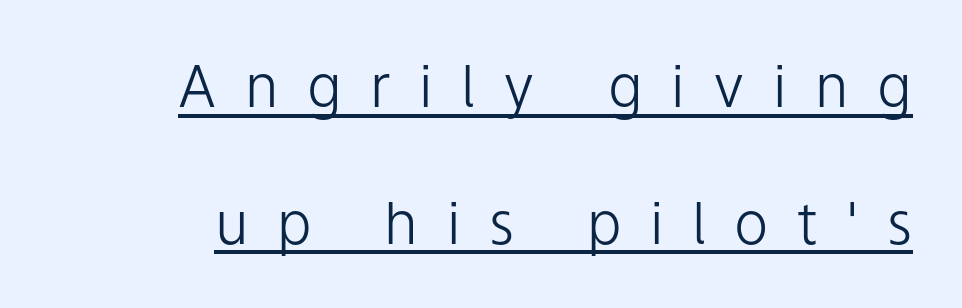
The font sits on the lighter half of the weight spectrum, regular included. Students, observe the line beneath the letters — that is underlining. Is this a fixed-width face? No — the glyphs have proportional, varying widths. It's the straight-up-and-down kind of type. Letter spacing: wide. One glance says open: line gaps are wider than usual.
